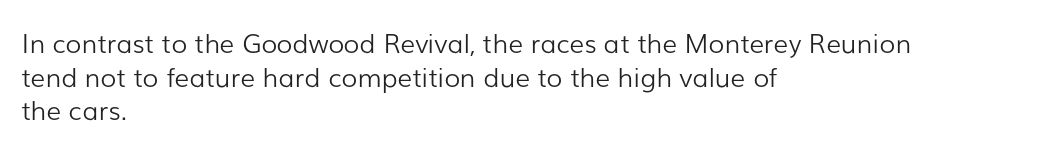
Interline gaps are of average width in this sample. In terms of posture, this sample is upright. Teacher's note: observe the even left margin — that is flush-left alignment. The cut favours lightness, reaching ordinary text weight at its darkest.
